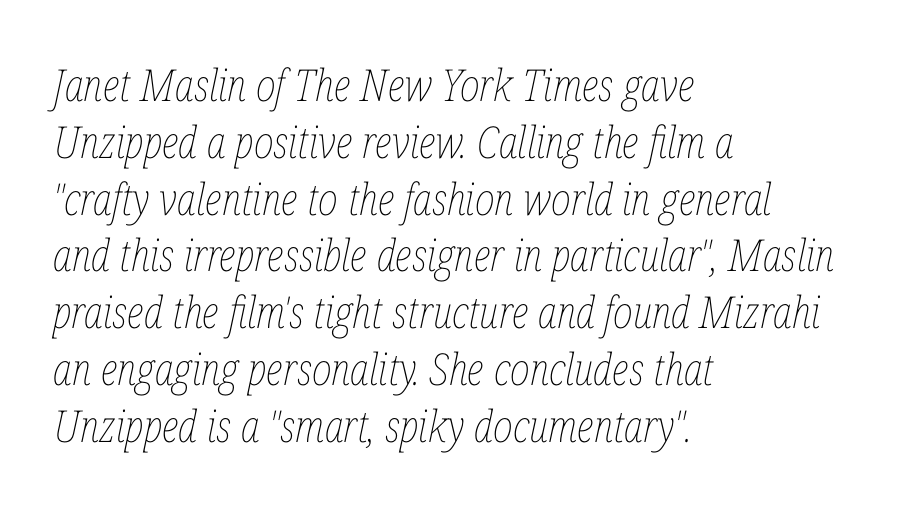
Q: Is the text bold? A: No.
Q: Is the text italic (slanted)? A: Yes, it leans right by about 12 degrees.
Q: Is the text underlined? A: No.
Q: How is the paragraph aligned? A: Left-aligned.
Q: Is the spacing between letters normal or unusually wide? A: Normal.
Q: Is the spacing between lines tight, normal or loose? A: Normal.
Q: Width (condensed, normal, or wide)? A: Condensed.
Q: Stroke contrast? A: Low.
Q: x-height? A: Medium.
Q: Monospaced? A: No.
